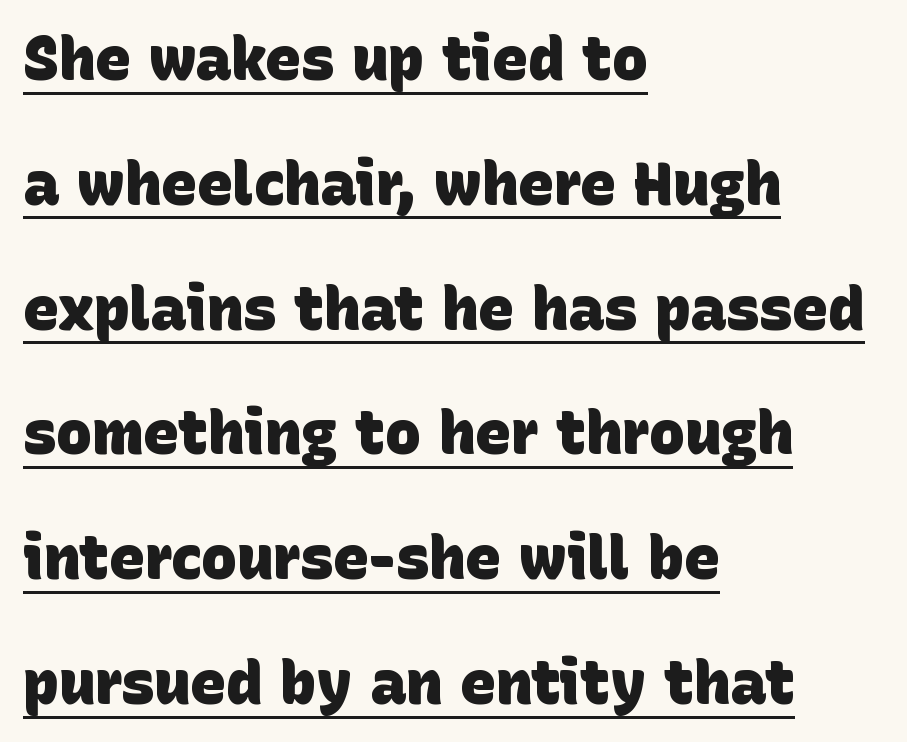
The image shows 60 px heavy sans-serif type; set left-aligned, loose line spacing (2.08x), normal letter spacing, underlined; low stroke contrast and a large x-height.
